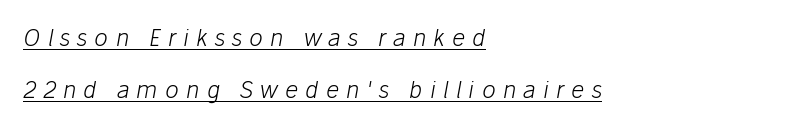
{"italic": "yes", "lean": "right", "slant_degrees": 10, "bold": "no", "underline": "yes", "align": "left", "line_spacing": "loose", "line_spacing_ratio": 2.25, "letter_spacing": "wide", "letter_spacing_em": 0.31, "glyph_px": 23}
